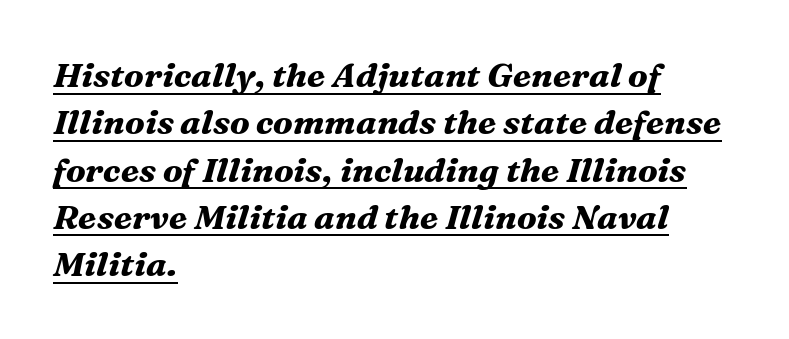
In CSS terms this would be text-align: left. You can see a thin bar hugging the bottom of the glyphs. Every character sits at an angle, as italics do. Does extra space separate the letters? No, they use regular spacing.
